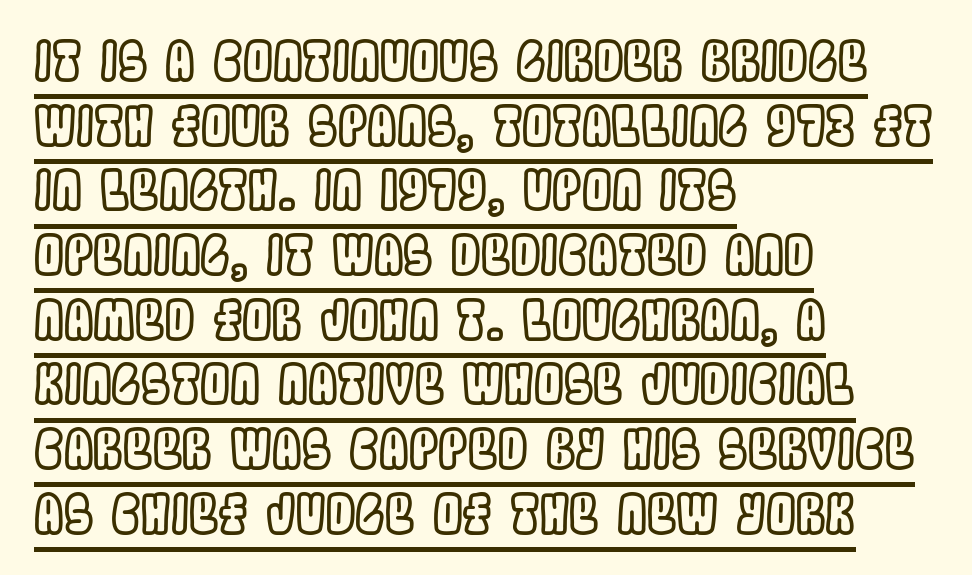
Q: Is the text italic (slanted)? A: No, it is upright.
Q: Is the text underlined? A: Yes.
Q: How is the paragraph aligned? A: Left-aligned.
Q: Is the spacing between letters normal or unusually wide? A: Normal.
Q: Width (condensed, normal, or wide)? A: Condensed.
Q: x-height? A: Large.
Q: Monospaced? A: No.
